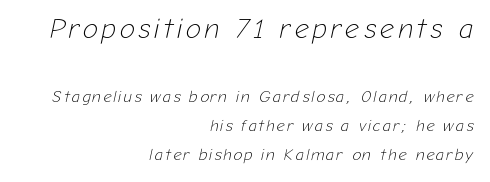
Q: Is the text bold? A: No.
Q: Is the text italic (slanted)? A: Yes, it leans right by about 12 degrees.
Q: Is the text underlined? A: No.
Q: How is the paragraph aligned? A: Right-aligned.
Q: Which block of text is set in a larger size, the first (top) or the second (bottom)? A: The first (top) one.
Q: Width (condensed, normal, or wide)? A: Normal.
Q: Stroke contrast? A: Low.
Q: x-height? A: Medium.
Q: Monospaced? A: No.
